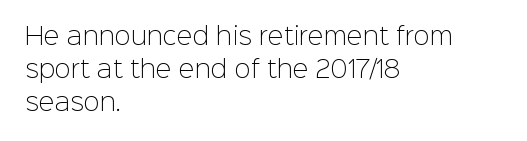
The image shows 24 px text type, upright; set left-aligned, normal line spacing (1.37x), normal letter spacing, not underlined.
